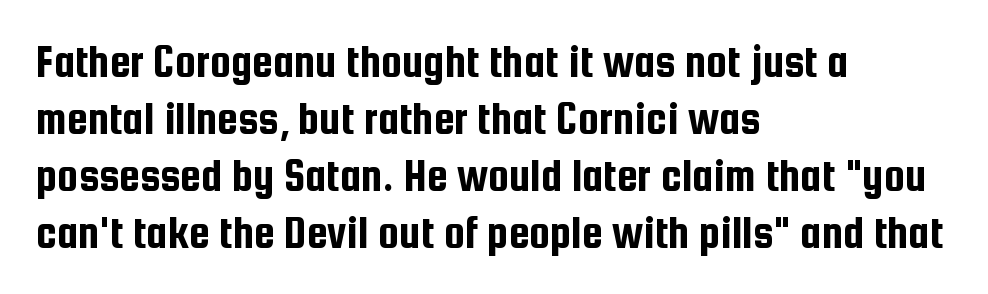
Q: Is the text italic (slanted)? A: No, it is upright.
Q: Is the typeface a serif or a sans-serif typeface? A: Sans-serif.
Q: Is the text underlined? A: No.
Q: How is the paragraph aligned? A: Left-aligned.
Q: Is the spacing between letters normal or unusually wide? A: Normal.
Q: Width (condensed, normal, or wide)? A: Condensed.
Q: Stroke contrast? A: Low.
Q: x-height? A: Medium.
Q: Monospaced? A: No.
